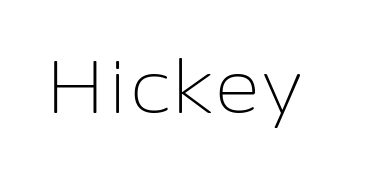
The strip under each line holds only bare page. A roman cut, with each character standing at attention. What stands out about the letter spacing? Nothing — it is the standard amount. Weight: regular or lighter.
